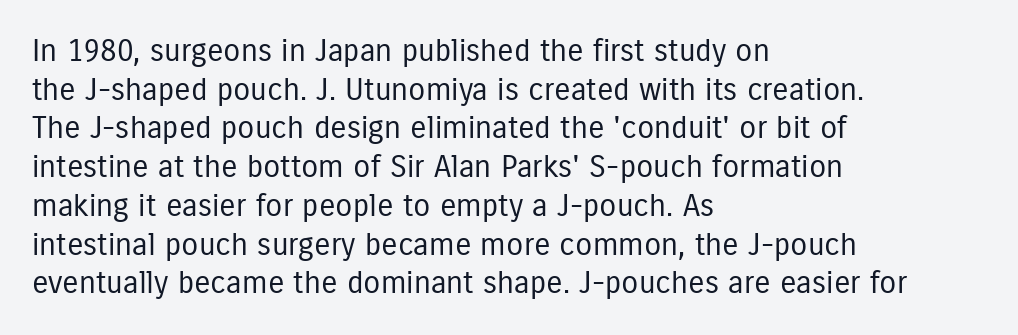
Quick note: underline off. A typesetter would call this zero additional tracking. Stems and bowls with no extra thickness — not bold. Notice how the stems are strictly vertical — no italics here. If you measured baseline to baseline, you'd find a middling distance. The glyphs in this specimen are sans serif.
